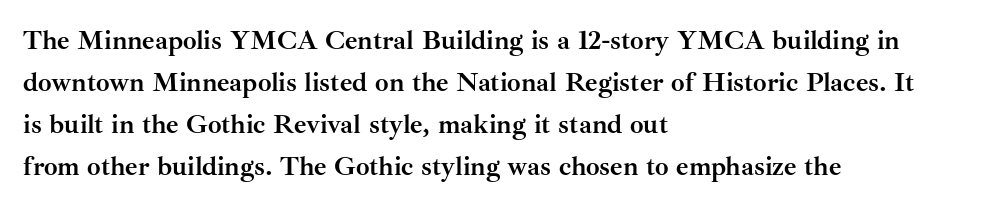
The image shows 27 px bold type, upright; set left-aligned, normal line spacing (1.56x), normal letter spacing, not underlined.
